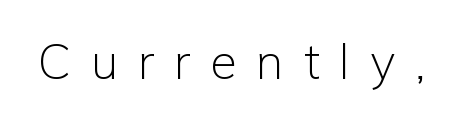
Do the characters align in a grid? No, the font is proportional. Each row of text sits above clean, open space. Spacing between characters has been opened up far beyond the box default. Rendered with straight, roman letterforms.
